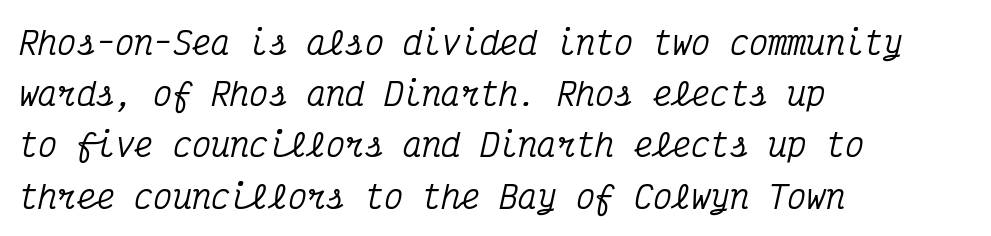
{"serif": "yes", "italic": "yes", "lean": "right", "slant_degrees": 12, "width": "condensed", "stroke_contrast": "medium", "x_height": "medium", "monospaced": "yes", "underline": "no", "align": "left", "line_spacing": "normal", "line_spacing_ratio": 1.6, "letter_spacing": "normal", "letter_spacing_em": 0.0, "glyph_px": 32}
